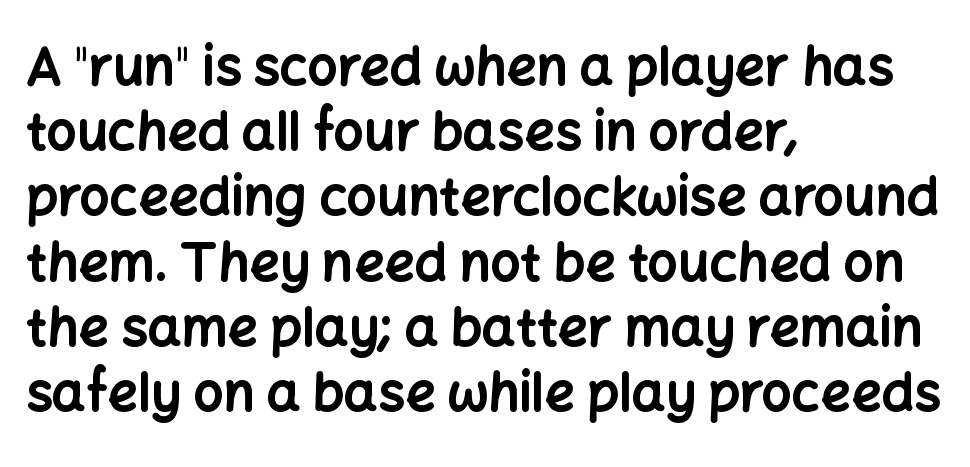
The image shows 53 px bold sans-serif type, upright; set left-aligned, line spacing 1.23x, normal letter spacing, not underlined; low stroke contrast and a medium x-height.
